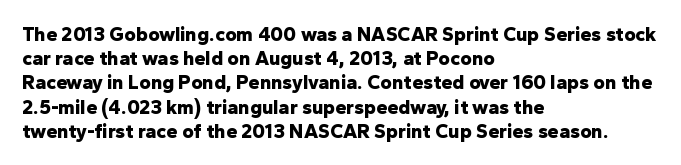
{"italic": "no", "bold": "yes", "underline": "no", "align": "left", "line_spacing_ratio": 1.21, "letter_spacing": "normal", "letter_spacing_em": 0.0, "glyph_px": 20}
